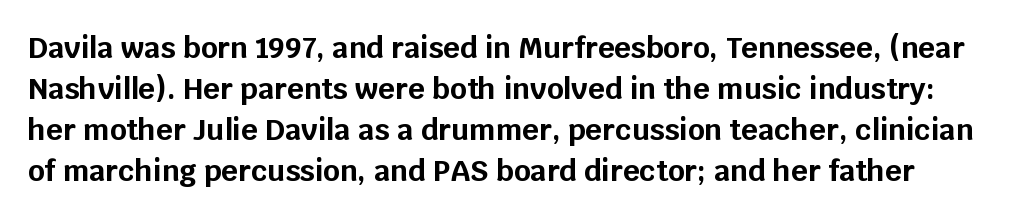
The image shows 29 px bold sans-serif type, upright; set normal line spacing (1.41x), normal letter spacing, not underlined; low stroke contrast and a large x-height.
